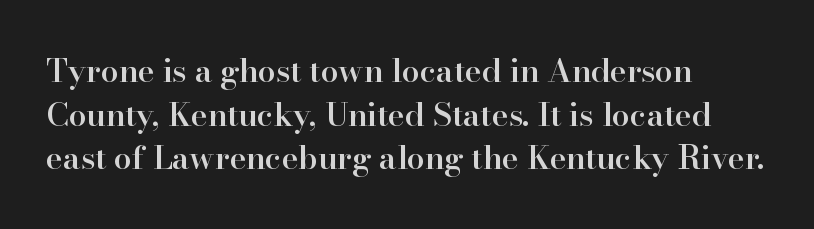
{"serif": "yes", "italic": "no", "bold": "semi", "weight": "semibold", "width": "normal", "stroke_contrast": "high", "x_height": "small", "monospaced": "no", "underline": "no", "align": "left", "line_spacing": "normal", "line_spacing_ratio": 1.36, "letter_spacing": "normal", "letter_spacing_em": 0.0, "glyph_px": 32}
